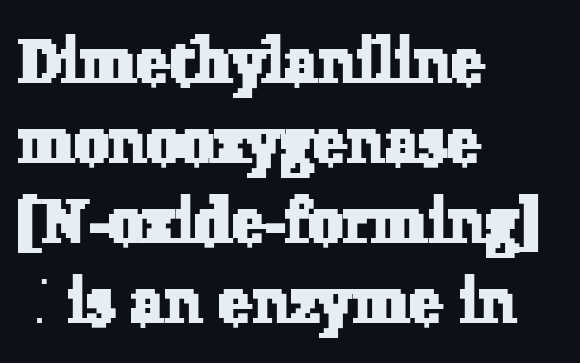
Varying glyph widths throughout — classic text-font behaviour. The specimen omits any rule beneath the text block's lines. Each word holds together tightly as a unit, with standard inter-letter gaps. The characters display serif detailing at their extremities. One glance says typical: line gaps are just what's usual.
